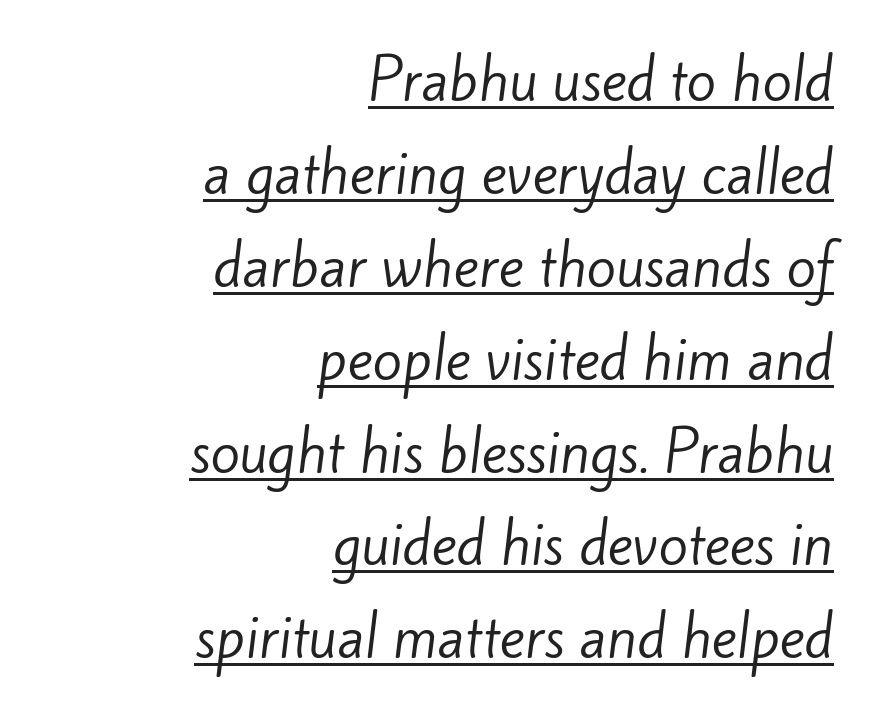
Each letter's strokes conclude bluntly, with no projecting serifs. A typographer would call this underscored text. Think of a printed novel: that variable character pitch is what you see here. Nobody touched the tracking dial on this one. Nothing heavy about these letters — not bold at all.
